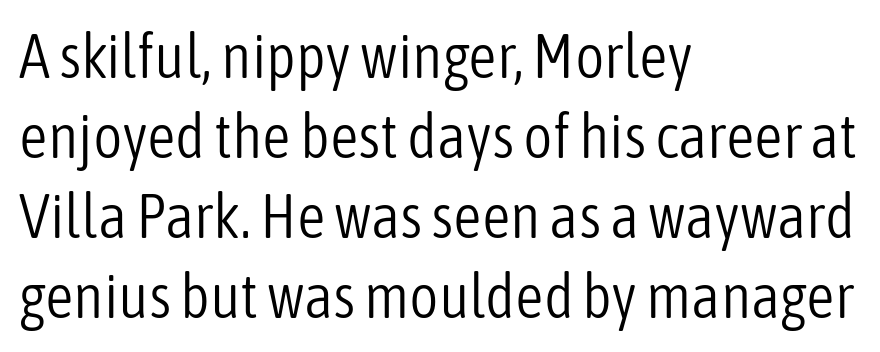
Each word holds together tightly as a unit, with standard inter-letter gaps. Unmarked baselines from the first word to the last. The face used here is proportionally spaced, like ordinary book or web type. Weight: regular or lighter.
